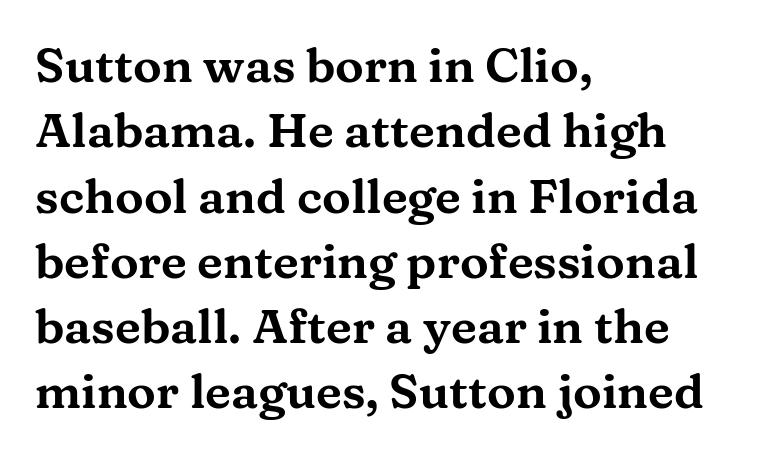
Is there any slant? The stems are plumb. Quick note: underline off. Type style note: has serifs. Where is the straight margin? On the left. The face used here is proportionally spaced, like ordinary book or web type. In terms of letterspacing, this is plain default setting.
